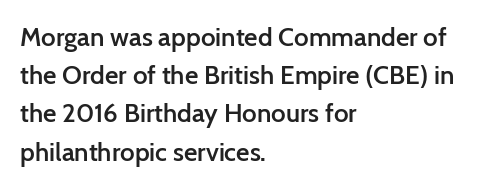
The image shows 26 px text type, upright; set left-aligned, normal line spacing (1.47x), normal letter spacing, not underlined.
